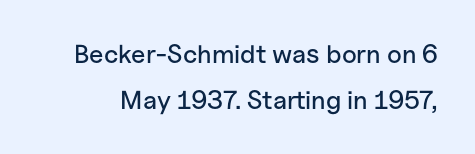
{"italic": "no", "underline": "no", "line_spacing_ratio": 1.78, "letter_spacing": "normal", "letter_spacing_em": 0.0, "glyph_px": 26}
